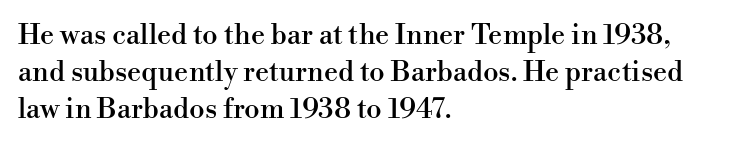
{"serif": "yes", "italic": "no", "width": "normal", "stroke_contrast": "high", "x_height": "small", "monospaced": "no", "underline": "no", "align": "left", "line_spacing": "normal", "line_spacing_ratio": 1.33, "letter_spacing": "normal", "letter_spacing_em": 0.0, "glyph_px": 28}
